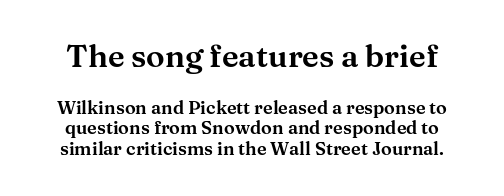
Type without underlining. A typesetter would mark this as roman, not italic. The letterforms sit shoulder to shoulder at normal distance. The space between consecutive lines is stingy.
